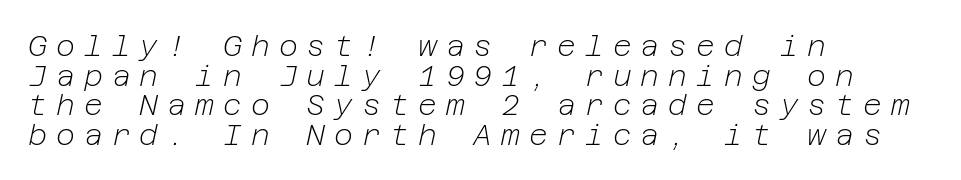
Nothing heavy about these letters — not bold at all. The lines are quadded left. In terms of posture, this sample is oblique. Students, observe: this is what under-led, compact text looks like. A bare baseline throughout the passage. Spacing between characters has been opened up far beyond the box default.
